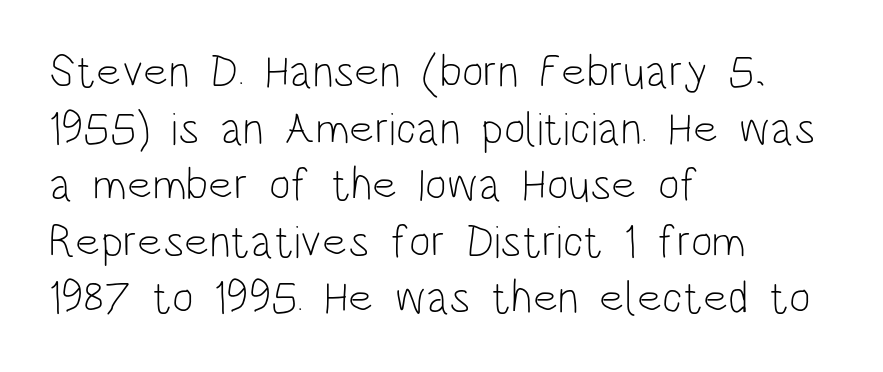
The passage is arranged the way most books set body copy — flush left. Summary of weight: not heavy and not bold. Does extra space separate the letters? No, they use regular spacing. Lines of text with bare space underneath.
